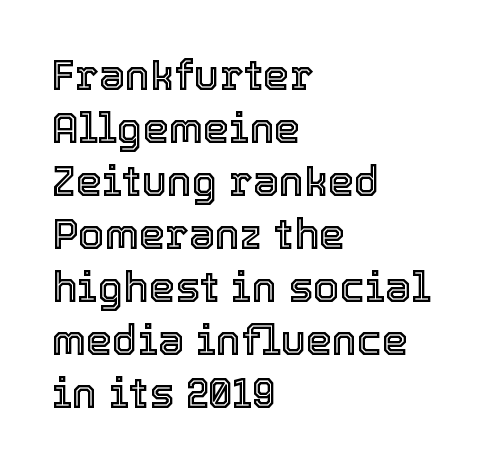
Q: Is the text italic (slanted)? A: No, it is upright.
Q: Is the text underlined? A: No.
Q: How is the paragraph aligned? A: Left-aligned.
Q: Is the spacing between letters normal or unusually wide? A: Normal.
Q: Is the spacing between lines tight, normal or loose? A: Normal.
Q: Width (condensed, normal, or wide)? A: Normal.
Q: x-height? A: Medium.
Q: Monospaced? A: No.
